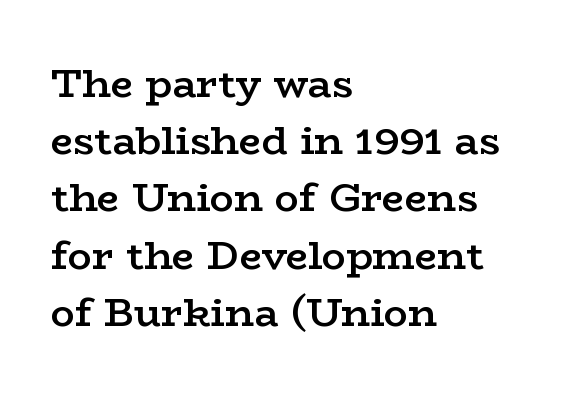
{"serif": "yes", "italic": "no", "bold": "semi", "weight": "semibold", "width": "wide", "stroke_contrast": "low", "x_height": "medium", "monospaced": "no", "underline": "no", "align": "left", "line_spacing": "normal", "line_spacing_ratio": 1.43, "letter_spacing": "normal", "letter_spacing_em": 0.0, "glyph_px": 40}
